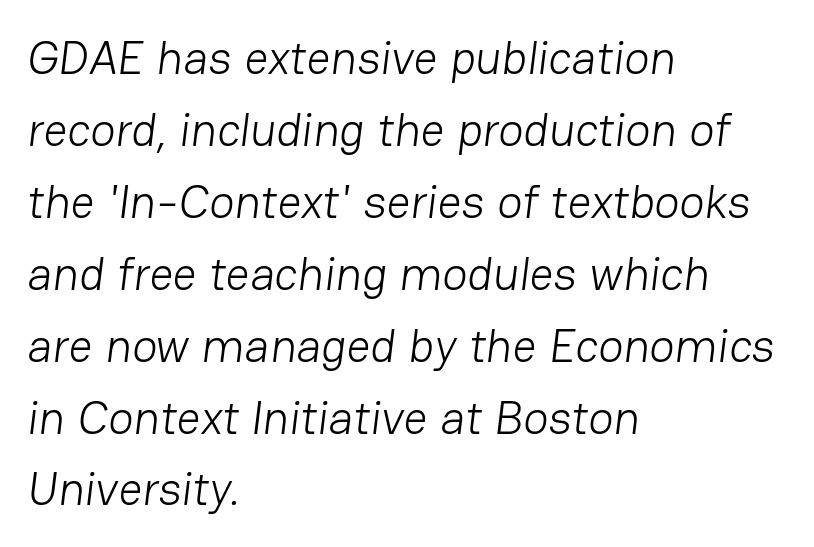
{"serif": "no", "bold": "no", "weight": "light", "width": "normal", "stroke_contrast": "low", "x_height": "medium", "monospaced": "no", "underline": "no", "align": "left", "line_spacing": "normal", "line_spacing_ratio": 1.53, "letter_spacing": "normal", "letter_spacing_em": 0.0, "glyph_px": 47}
